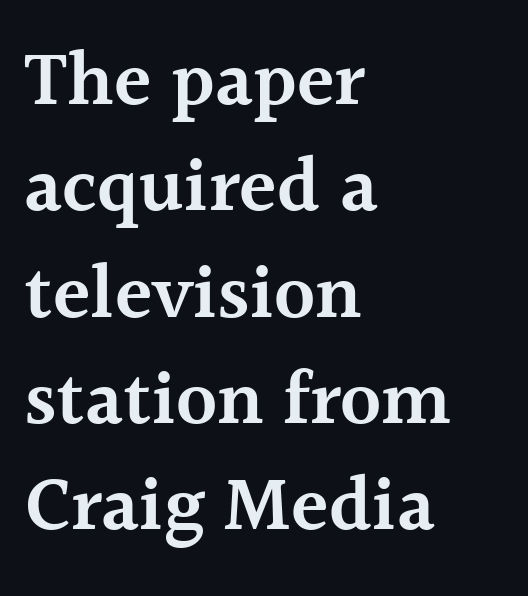
Q: Is the text bold? A: Semi-bold.
Q: Is the text italic (slanted)? A: No, it is upright.
Q: Is the typeface a serif or a sans-serif typeface? A: Serif.
Q: Is the text underlined? A: No.
Q: How is the paragraph aligned? A: Left-aligned.
Q: Is the spacing between letters normal or unusually wide? A: Normal.
Q: Is the spacing between lines tight, normal or loose? A: Normal.
Q: Width (condensed, normal, or wide)? A: Normal.
Q: x-height? A: Medium.
Q: Monospaced? A: No.
